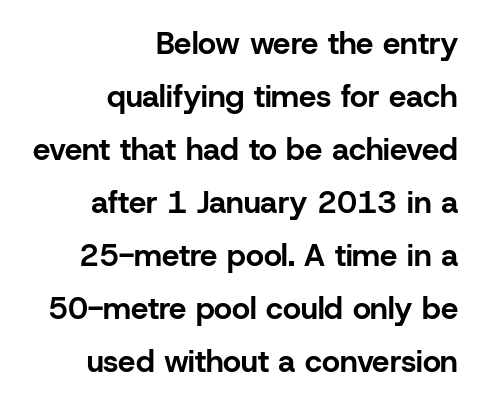
Q: Is the text bold? A: Yes.
Q: Is the text italic (slanted)? A: No, it is upright.
Q: Is the typeface a serif or a sans-serif typeface? A: Sans-serif.
Q: Is the text underlined? A: No.
Q: How is the paragraph aligned? A: Right-aligned.
Q: Is the spacing between letters normal or unusually wide? A: Normal.
Q: Width (condensed, normal, or wide)? A: Normal.
Q: Stroke contrast? A: Low.
Q: x-height? A: Medium.
Q: Monospaced? A: No.
